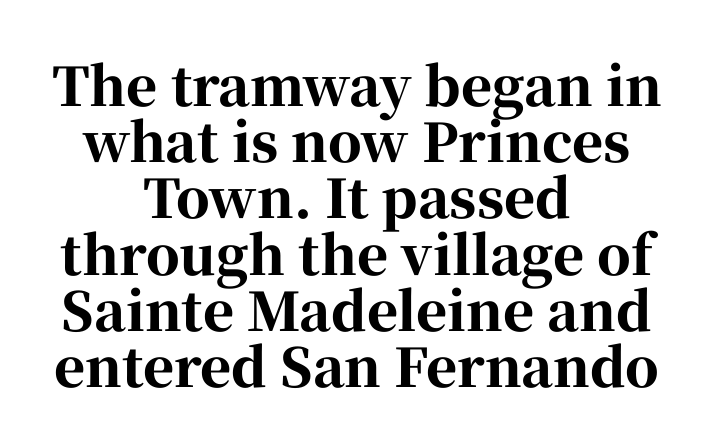
{"serif": "yes", "italic": "no", "bold": "yes", "weight": "bold", "width": "normal", "stroke_contrast": "high", "x_height": "medium", "monospaced": "no", "underline": "no", "align": "center", "line_spacing": "tight", "line_spacing_ratio": 1.06, "letter_spacing": "normal", "letter_spacing_em": 0.0, "glyph_px": 53}
